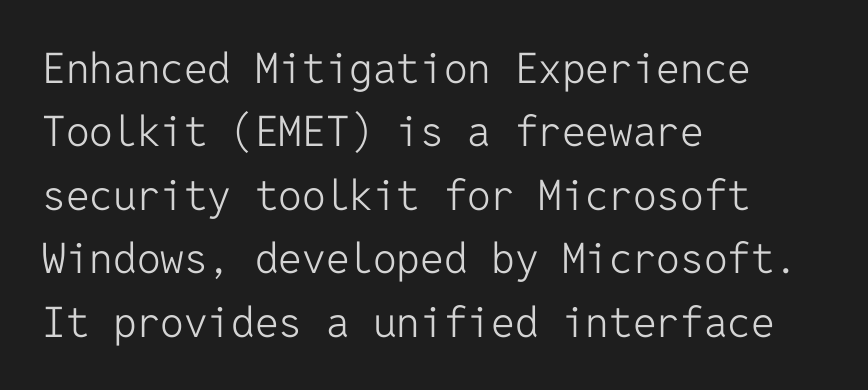
The image shows 42 px light sans-serif type, upright, monospaced; set left-aligned, normal line spacing (1.51x), normal letter spacing, not underlined; low stroke contrast and a medium x-height.
